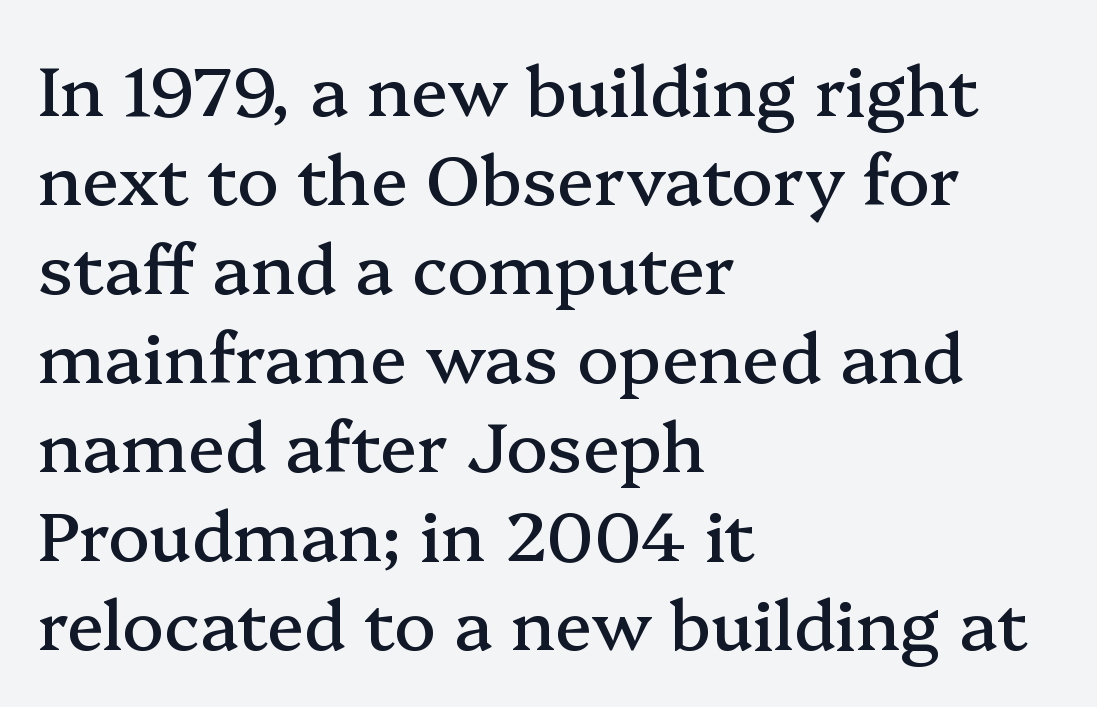
Characters follow at the spacing the type designer built in. Check the space under the baseline: it is left empty. In terms of posture, this sample is upright. This sample has the flowing, uneven cadence of proportional lettering.
